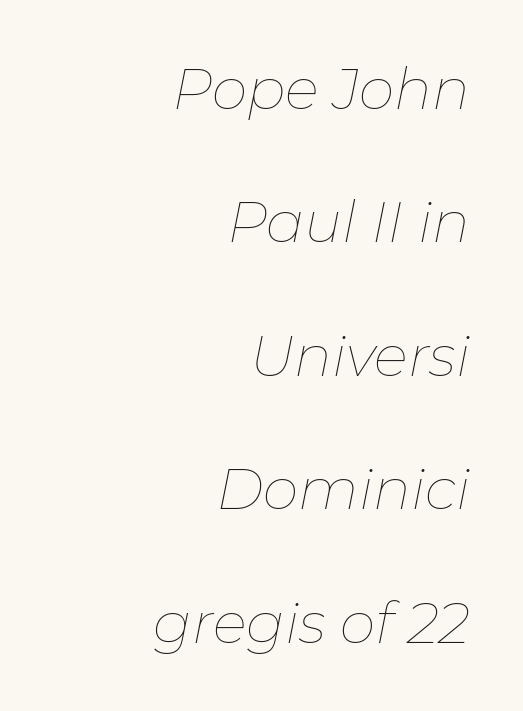
The image shows 57 px thin type, italic (leaning right); set right-aligned, loose line spacing (2.34x), normal letter spacing, not underlined; low stroke contrast and a medium x-height.
